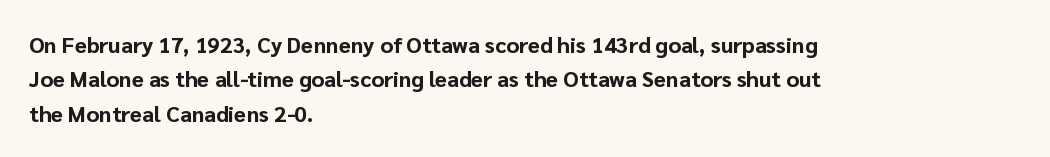
Q: Is the text bold? A: Yes.
Q: Is the text italic (slanted)? A: No, it is upright.
Q: Is the text underlined? A: No.
Q: How is the paragraph aligned? A: Left-aligned.
Q: Is the spacing between letters normal or unusually wide? A: Normal.
Q: Is the spacing between lines tight, normal or loose? A: Normal.
